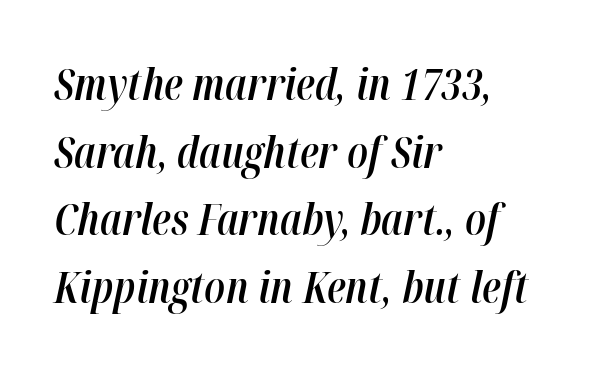
If you drew a ruler down the left edge, every line would touch it. Character widths vary here, with narrow letters taking less room than wide ones. Evenly set lines give the paragraph a standard silhouette. Plain, unruled lines of type. Every letter is mildly thick-stroked: semibold rather than bold.
